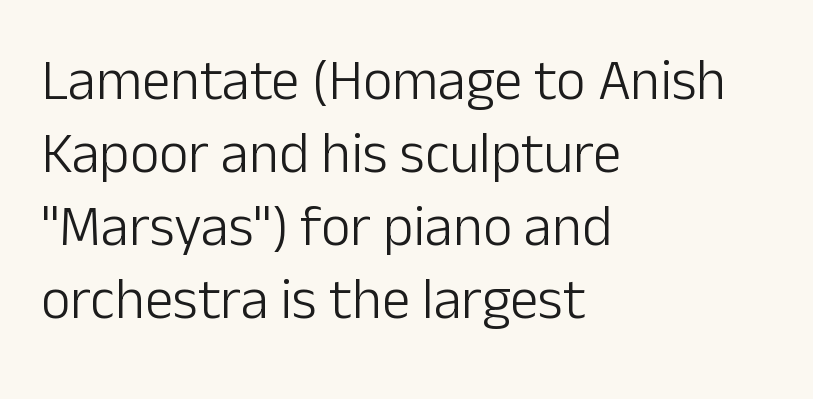
Serifs: no, the terminals of the letterforms are clean. The font's upright variant was chosen for this text. Any mark beneath the type? The region is blank. No chunkiness to these letters — they're not bold.
